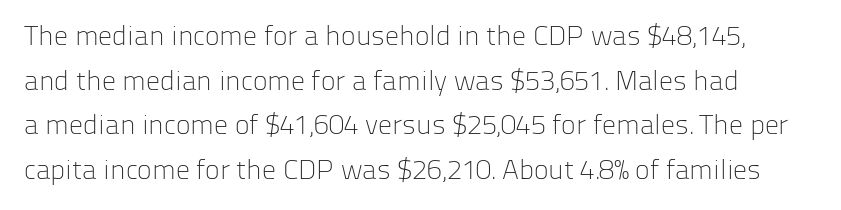
The image shows 28 px light sans-serif type, upright; set normal line spacing (1.59x), normal letter spacing, not underlined; low stroke contrast and a medium x-height.
